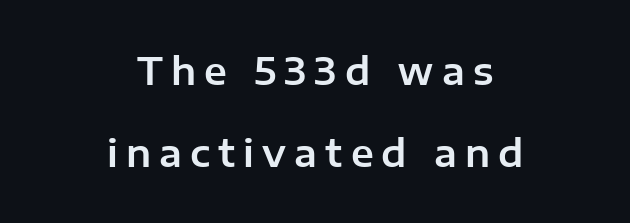
The image shows 37 px sans-serif type, upright; set centered, loose line spacing (2.22x), unusually wide letter spacing (+0.22 em), not underlined; low stroke contrast and a medium x-height.
